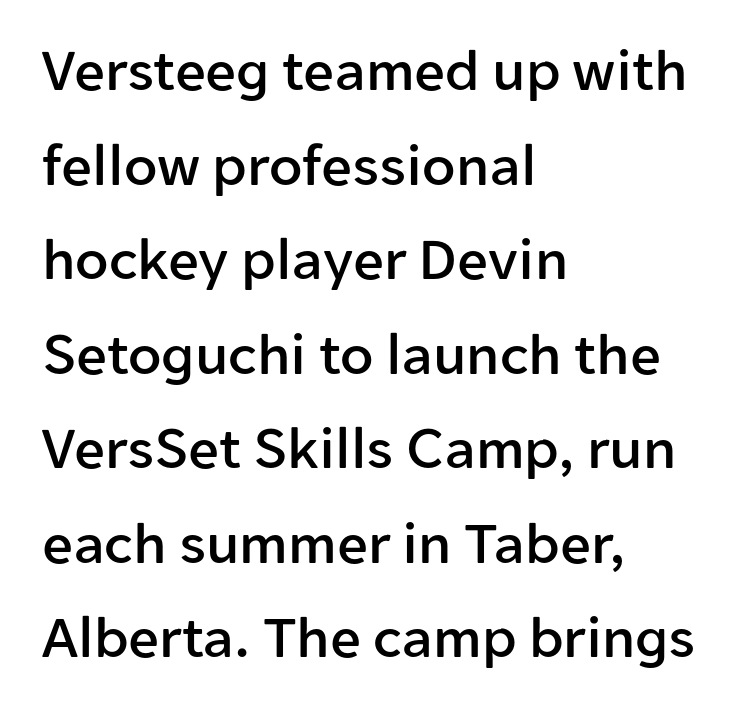
The image shows 61 px sans-serif type, upright; set left-aligned, normal line spacing (1.55x), normal letter spacing, not underlined; low stroke contrast and a medium x-height.
